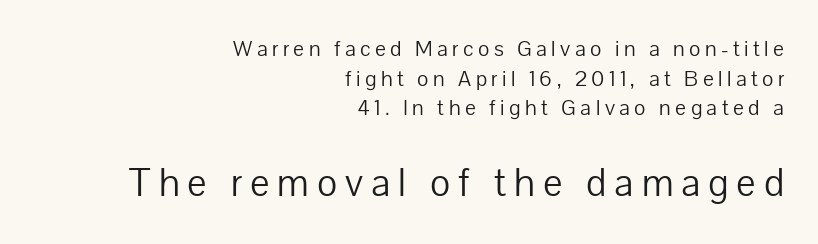
Weight: in the light-to-regular range. Here the second block reads like a headline and the first like body copy. The typesetter chose a ragged-left arrangement here. A typesetter would call this proportional, since set widths differ per character.
